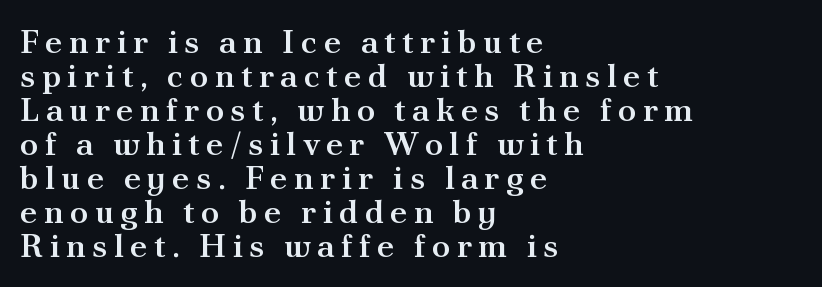
{"serif": "yes", "italic": "no", "bold": "semi", "weight": "semibold", "width": "normal", "stroke_contrast": "medium", "x_height": "small", "monospaced": "no", "underline": "no", "align": "left", "line_spacing": "tight", "line_spacing_ratio": 1.03, "glyph_px": 33}
